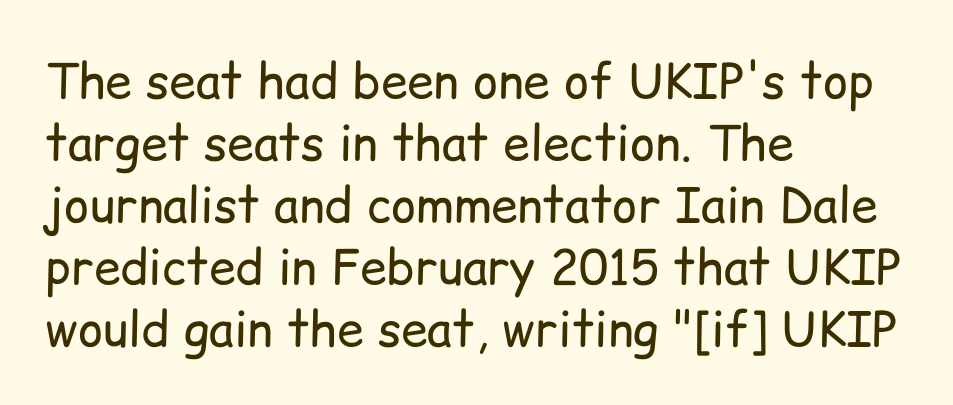
Q: Is the text bold? A: No.
Q: Is the text italic (slanted)? A: No, it is upright.
Q: Is the typeface a serif or a sans-serif typeface? A: Sans-serif.
Q: Is the text underlined? A: No.
Q: How is the paragraph aligned? A: Left-aligned.
Q: Is the spacing between letters normal or unusually wide? A: Normal.
Q: Is the spacing between lines tight, normal or loose? A: Normal.
Q: Width (condensed, normal, or wide)? A: Normal.
Q: Stroke contrast? A: Low.
Q: x-height? A: Medium.
Q: Monospaced? A: No.
